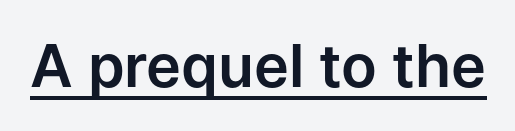
Q: Is the text italic (slanted)? A: No, it is upright.
Q: Is the typeface a serif or a sans-serif typeface? A: Sans-serif.
Q: Is the text underlined? A: Yes.
Q: Is the spacing between letters normal or unusually wide? A: Normal.
Q: Width (condensed, normal, or wide)? A: Normal.
Q: Stroke contrast? A: Low.
Q: x-height? A: Medium.
Q: Monospaced? A: No.
